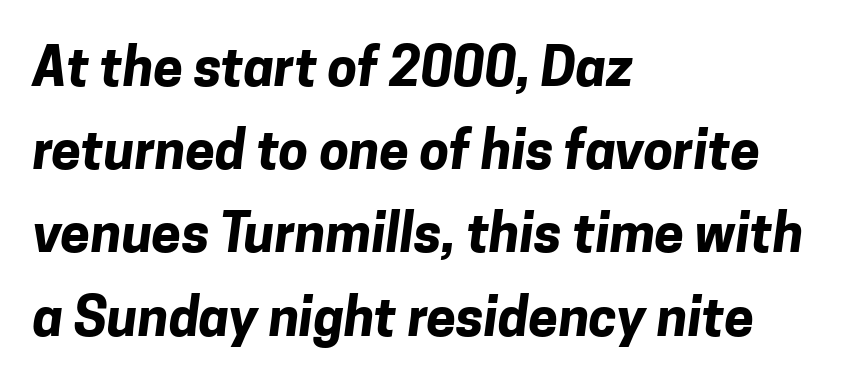
This is heavy type, rendered in bold. Observe the ordinary spacing: letters are neighbours, not strangers. A clean baseline with only descenders dipping below it. This rendering employs a face without finishing strokes, i.e., a sans-serif. Proportional: the letters do not fall into vertical columns. Regular leading.
